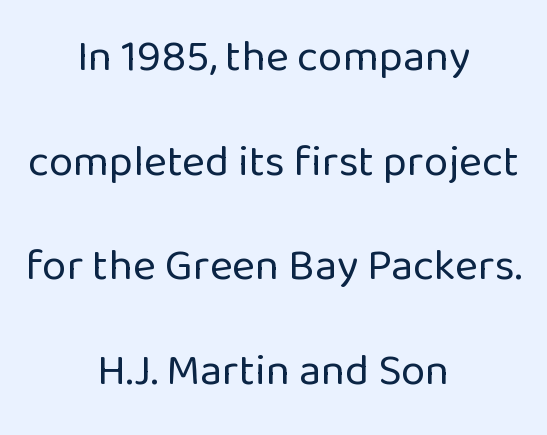
The image shows 44 px regular-weight sans-serif type, upright; set centered, loose line spacing (2.38x), normal letter spacing, not underlined; low stroke contrast and a medium x-height.
